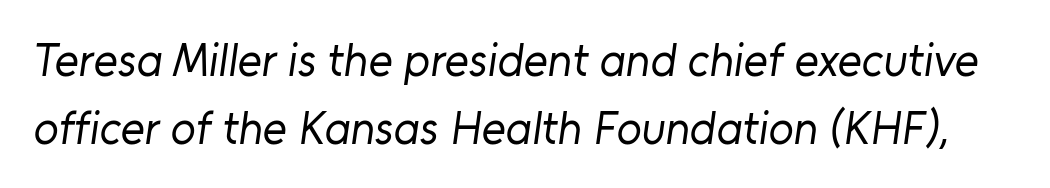
Underlining? Definitely not there. The font is comparable to plain body text, perhaps lighter. Stroke terminals: plain, sans-serif. These lines are rendered in a variable-pitch font.
